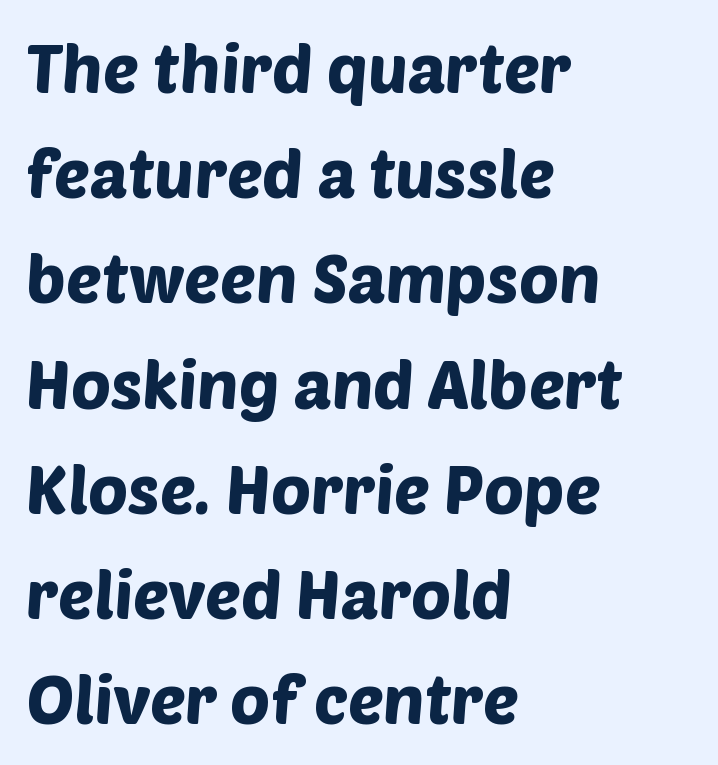
The lines are quadded left. A typesetter would call this zero additional tracking. The glyphs are unaccompanied by any horizontal stroke below them. In terms of letterform style, serifs are entirely absent.
